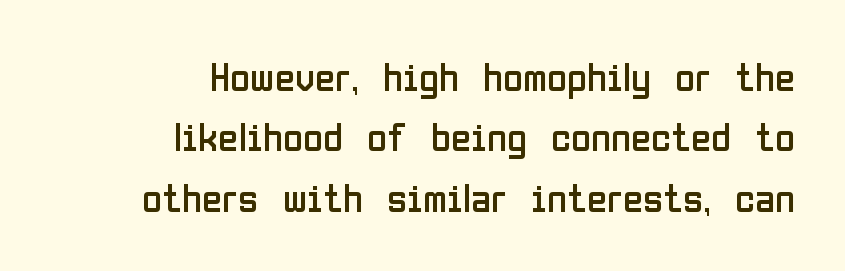
A typesetter would call this leading conventional body-copy spacing. Nothing heavy about these letters — not bold at all. Short and long lines alike share a common ending point at right. Spacing verdict: proportional, widths tailored to each character. No feet cap the strokes, marking this as sans-serif type. Every character sits straight up, as roman type does.
